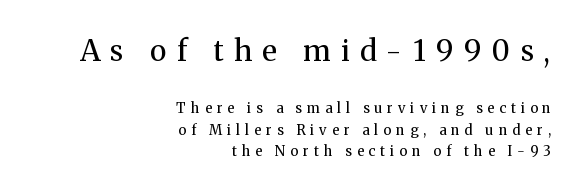
{"serif": "yes", "italic": "no", "bold": "no", "weight": "regular", "width": "normal", "stroke_contrast": "medium", "x_height": "medium", "monospaced": "no", "underline": "no", "align": "right", "line_spacing": "normal", "line_spacing_ratio": 1.52, "letter_spacing": "wide", "letter_spacing_em": 0.36, "larger_block": "first", "size_ratio": 2.07, "glyph_px": 29}
